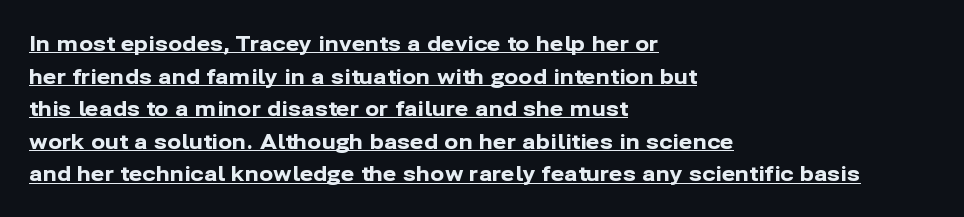
The image shows 21 px bold type, upright; set left-aligned, normal line spacing (1.55x), normal letter spacing, underlined.
